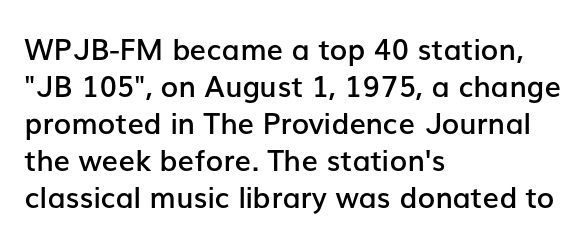
{"serif": "no", "italic": "no", "bold": "semi", "weight": "semibold", "width": "normal", "stroke_contrast": "low", "x_height": "medium", "monospaced": "no", "underline": "no", "align": "left", "line_spacing": "normal", "line_spacing_ratio": 1.28, "letter_spacing": "normal", "letter_spacing_em": 0.0, "glyph_px": 29}
